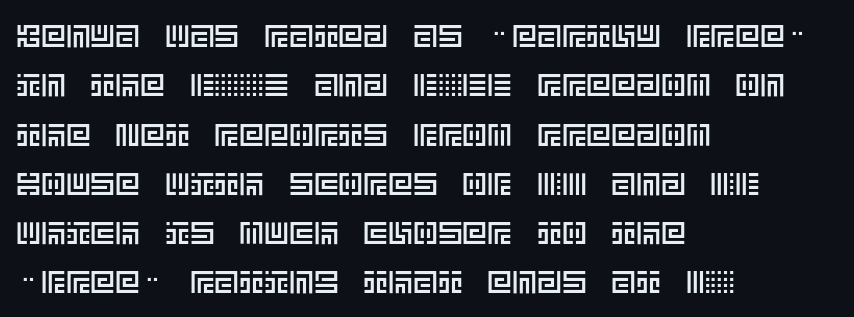
{"italic": "no", "width": "normal", "x_height": "large", "underline": "no", "align": "left", "line_spacing": "normal", "line_spacing_ratio": 1.59, "letter_spacing": "normal", "letter_spacing_em": 0.0, "glyph_px": 31}
